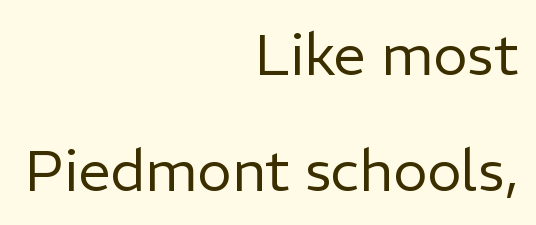
{"serif": "no", "italic": "no", "bold": "no", "weight": "regular", "width": "normal", "stroke_contrast": "low", "x_height": "medium", "monospaced": "no", "underline": "no", "align": "right", "line_spacing": "loose", "line_spacing_ratio": 2.0, "letter_spacing": "normal", "letter_spacing_em": 0.0, "glyph_px": 58}
